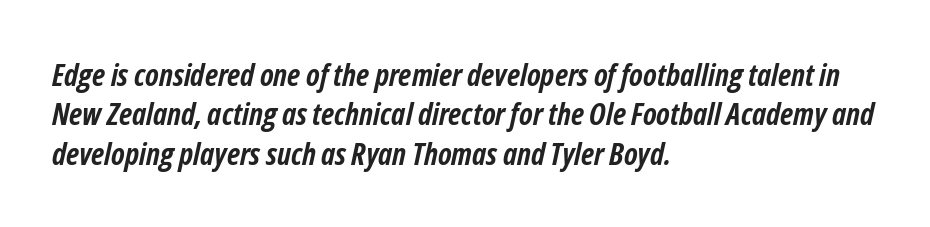
Q: Is the text bold? A: Yes.
Q: Is the text italic (slanted)? A: Yes, it leans right by about 12 degrees.
Q: Is the text underlined? A: No.
Q: How is the paragraph aligned? A: Left-aligned.
Q: Is the spacing between letters normal or unusually wide? A: Normal.
Q: Is the spacing between lines tight, normal or loose? A: Normal.
Q: Width (condensed, normal, or wide)? A: Condensed.
Q: Stroke contrast? A: Low.
Q: x-height? A: Medium.
Q: Monospaced? A: No.
